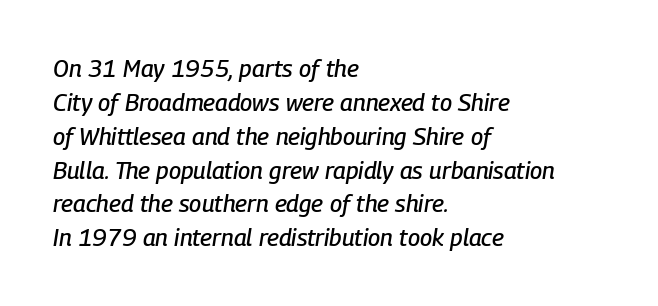
Q: Is the text italic (slanted)? A: Yes, it leans right by about 9 degrees.
Q: Is the text underlined? A: No.
Q: How is the paragraph aligned? A: Left-aligned.
Q: Is the spacing between letters normal or unusually wide? A: Normal.
Q: Is the spacing between lines tight, normal or loose? A: Normal.
